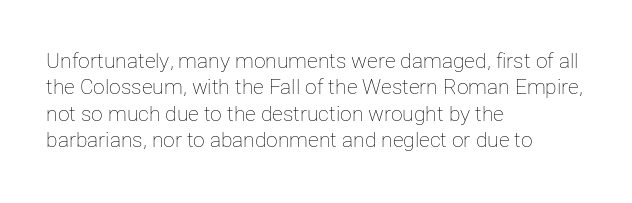
{"italic": "no", "bold": "no", "underline": "no", "align": "left", "line_spacing": "normal", "line_spacing_ratio": 1.26, "letter_spacing": "normal", "letter_spacing_em": 0.0, "glyph_px": 21}
